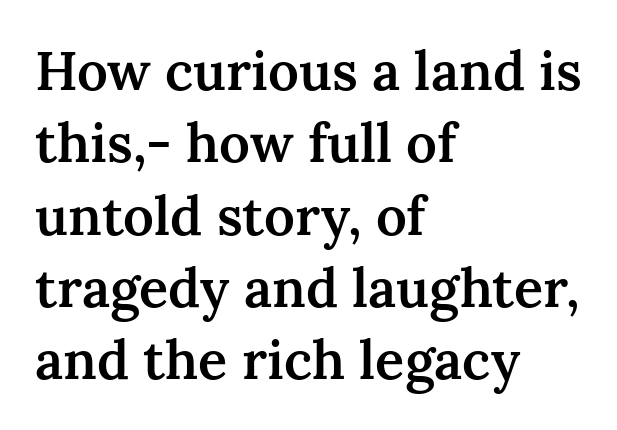
Q: Is the text bold? A: Semi-bold.
Q: Is the text italic (slanted)? A: No, it is upright.
Q: Is the typeface a serif or a sans-serif typeface? A: Serif.
Q: Is the text underlined? A: No.
Q: How is the paragraph aligned? A: Left-aligned.
Q: Is the spacing between letters normal or unusually wide? A: Normal.
Q: Is the spacing between lines tight, normal or loose? A: Normal.
Q: Width (condensed, normal, or wide)? A: Normal.
Q: Stroke contrast? A: Medium.
Q: x-height? A: Medium.
Q: Monospaced? A: No.
